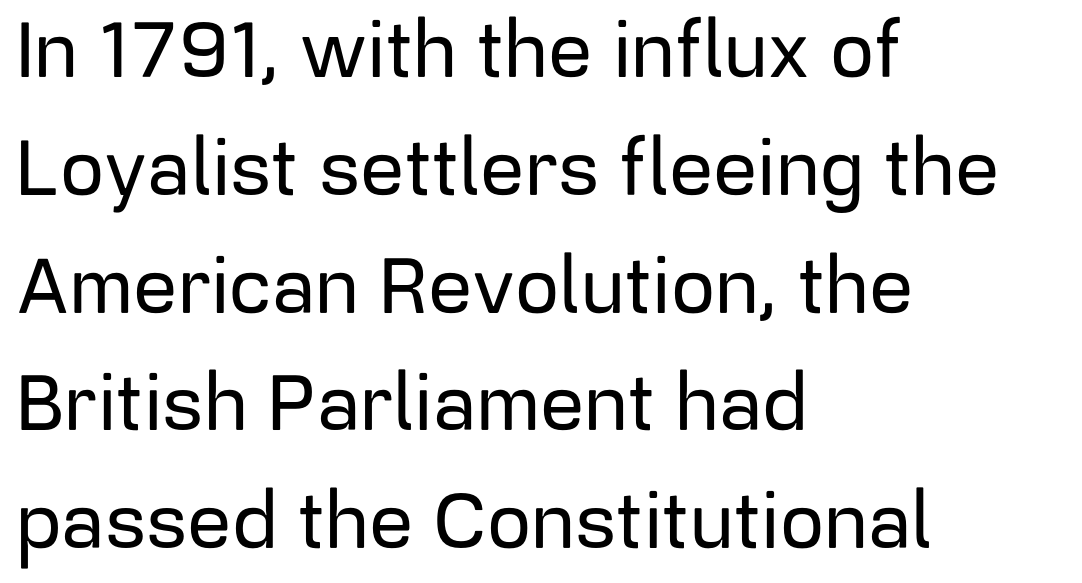
Q: Is the text italic (slanted)? A: No, it is upright.
Q: Is the typeface a serif or a sans-serif typeface? A: Sans-serif.
Q: Is the text underlined? A: No.
Q: How is the paragraph aligned? A: Left-aligned.
Q: Is the spacing between letters normal or unusually wide? A: Normal.
Q: Is the spacing between lines tight, normal or loose? A: Normal.
Q: Width (condensed, normal, or wide)? A: Normal.
Q: Stroke contrast? A: Low.
Q: x-height? A: Medium.
Q: Monospaced? A: No.
